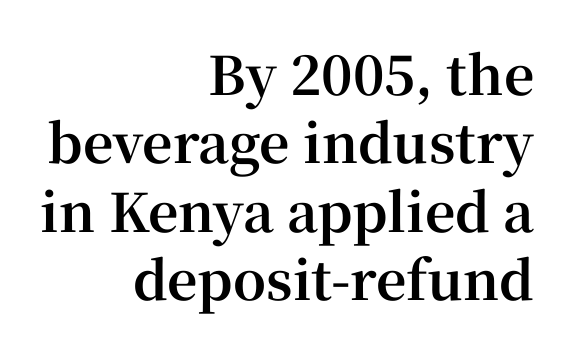
Q: Is the text bold? A: Yes.
Q: Is the text italic (slanted)? A: No, it is upright.
Q: Is the typeface a serif or a sans-serif typeface? A: Serif.
Q: Is the text underlined? A: No.
Q: How is the paragraph aligned? A: Right-aligned.
Q: Is the spacing between letters normal or unusually wide? A: Normal.
Q: Is the spacing between lines tight, normal or loose? A: Normal.
Q: Width (condensed, normal, or wide)? A: Normal.
Q: Stroke contrast? A: High.
Q: x-height? A: Medium.
Q: Monospaced? A: No.
